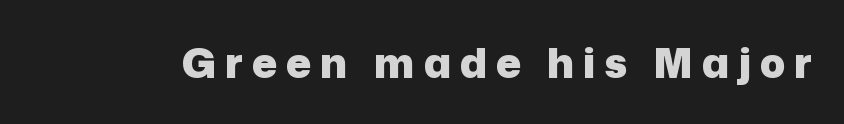
{"serif": "no", "italic": "no", "bold": "yes", "weight": "heavy", "width": "normal", "stroke_contrast": "low", "x_height": "medium", "monospaced": "no", "underline": "no", "letter_spacing": "wide", "letter_spacing_em": 0.21, "glyph_px": 42}
